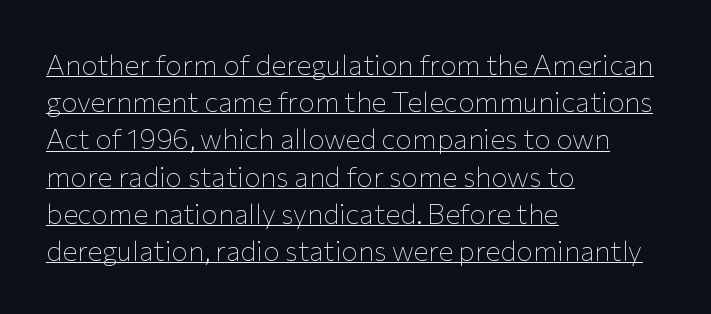
{"serif": "no", "italic": "no", "bold": "no", "weight": "thin", "width": "normal", "stroke_contrast": "low", "x_height": "medium", "monospaced": "no", "underline": "yes", "align": "left", "line_spacing": "normal", "line_spacing_ratio": 1.33, "letter_spacing": "normal", "letter_spacing_em": 0.0, "glyph_px": 28}
